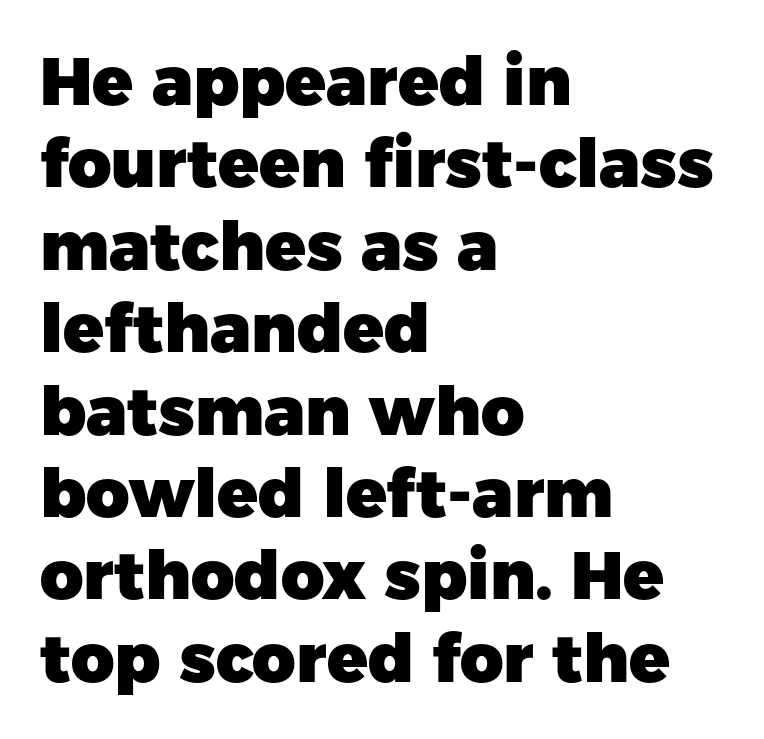
{"serif": "no", "italic": "no", "bold": "yes", "weight": "heavy", "width": "normal", "stroke_contrast": "low", "x_height": "medium", "monospaced": "no", "underline": "no", "align": "left", "line_spacing_ratio": 1.23, "letter_spacing": "normal", "letter_spacing_em": 0.0, "glyph_px": 67}
